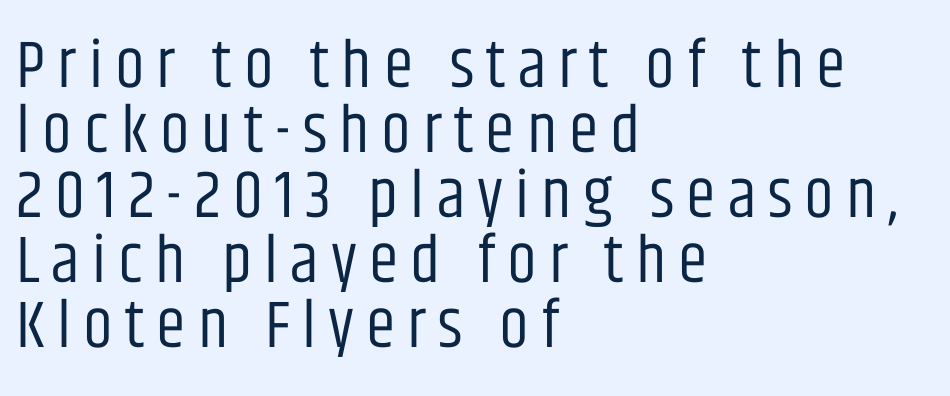
The image shows 67 px regular-weight, condensed sans-serif type, upright; set left-aligned, tight line spacing (0.97x), not underlined; low stroke contrast and a large x-height.
